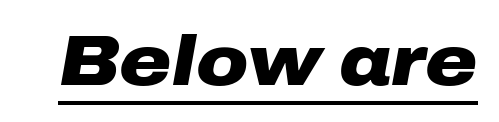
{"italic": "yes", "lean": "right", "slant_degrees": 10, "bold": "yes", "weight": "heavy", "width": "wide", "stroke_contrast": "low", "x_height": "medium", "monospaced": "no", "underline": "yes", "letter_spacing": "normal", "letter_spacing_em": 0.0, "glyph_px": 71}
